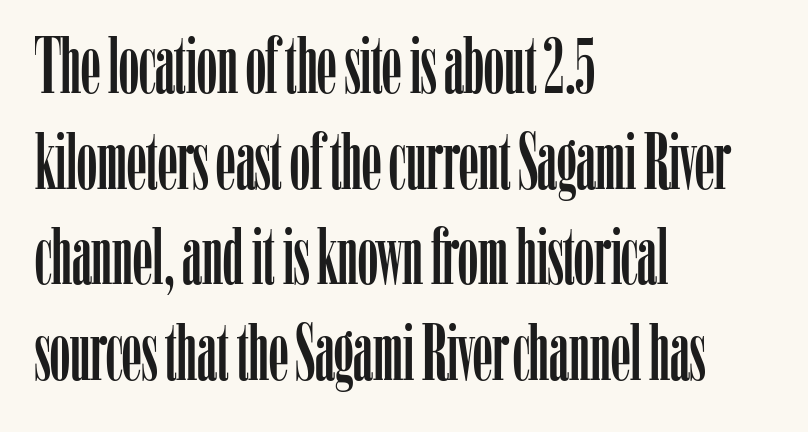
{"serif": "yes", "italic": "no", "width": "condensed", "stroke_contrast": "low", "x_height": "medium", "monospaced": "no", "underline": "no", "align": "left", "line_spacing_ratio": 1.21, "letter_spacing": "normal", "letter_spacing_em": 0.0, "glyph_px": 79}
